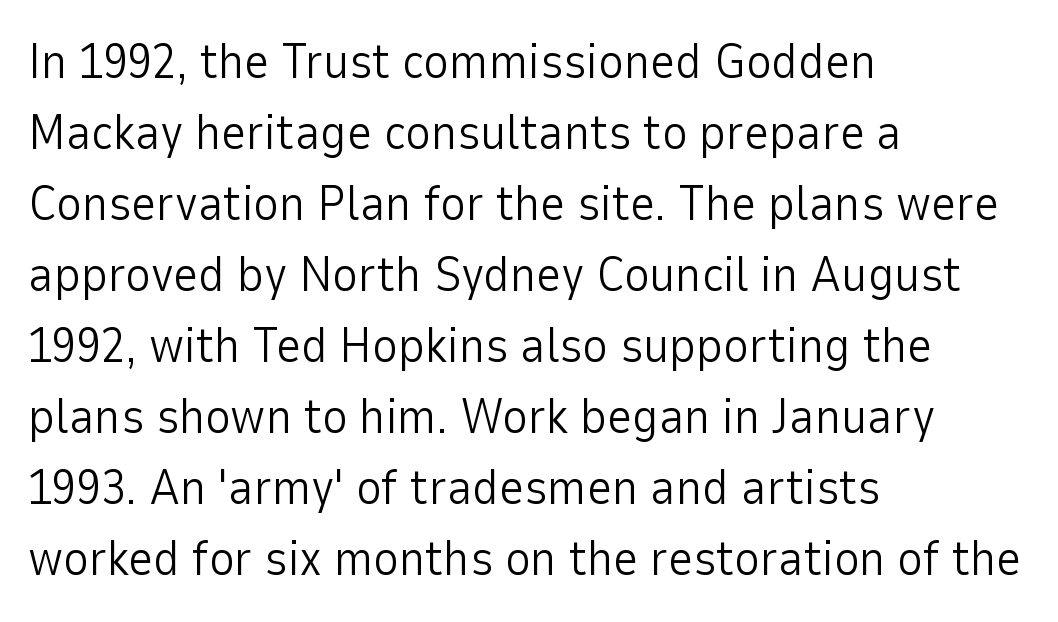
{"serif": "no", "italic": "no", "bold": "no", "weight": "light", "width": "normal", "stroke_contrast": "low", "x_height": "medium", "monospaced": "no", "underline": "no", "align": "left", "line_spacing": "normal", "line_spacing_ratio": 1.45, "letter_spacing": "normal", "letter_spacing_em": 0.0, "glyph_px": 49}
